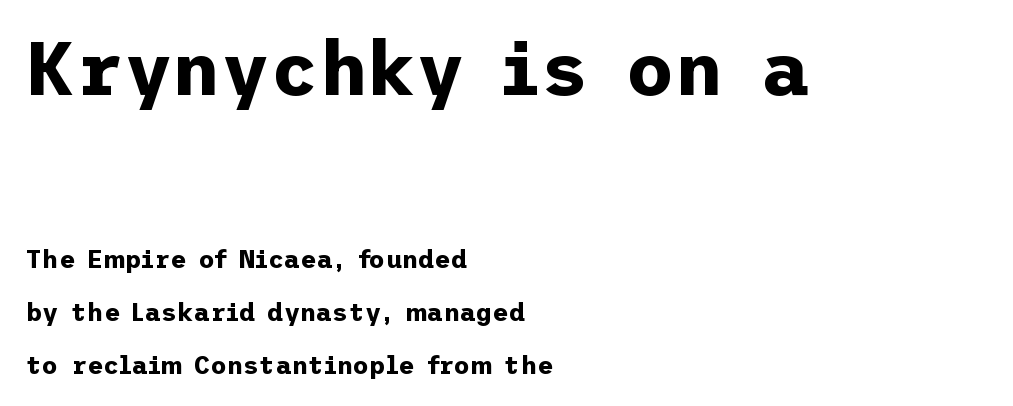
Every character sits straight up, as roman type does. In terms of weight, the rendering is a true, heavy bold. The lines are quadded left. What kind of face is this? One without serifs — a sans. Check under the words: just untouched page.
